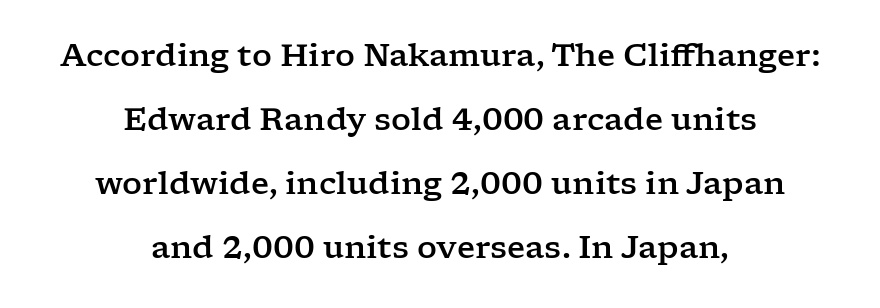
{"serif": "yes", "italic": "no", "width": "wide", "stroke_contrast": "low", "x_height": "medium", "monospaced": "no", "underline": "no", "align": "center", "line_spacing": "loose", "line_spacing_ratio": 2.06, "letter_spacing": "normal", "letter_spacing_em": 0.0, "glyph_px": 31}
